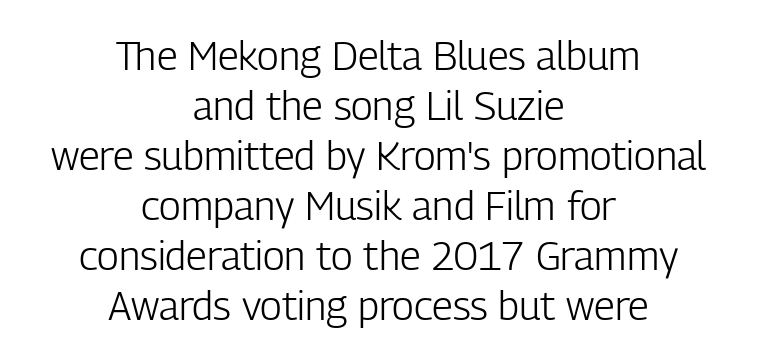
Q: Is the text bold? A: No.
Q: Is the text italic (slanted)? A: No, it is upright.
Q: Is the typeface a serif or a sans-serif typeface? A: Sans-serif.
Q: Is the text underlined? A: No.
Q: How is the paragraph aligned? A: Centered.
Q: Is the spacing between letters normal or unusually wide? A: Normal.
Q: Is the spacing between lines tight, normal or loose? A: Normal.
Q: Width (condensed, normal, or wide)? A: Condensed.
Q: Stroke contrast? A: Low.
Q: x-height? A: Medium.
Q: Monospaced? A: No.
